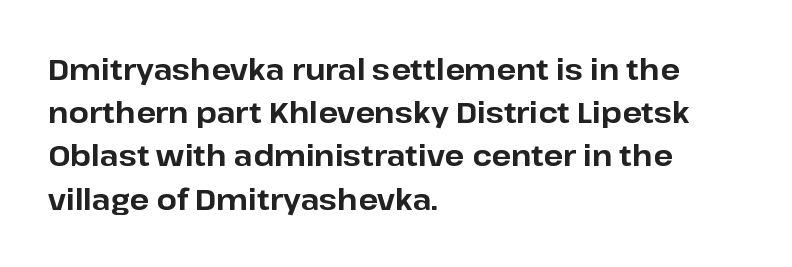
A bare baseline throughout the passage. A typesetter would mark this as roman, not italic. Note the varied advance widths — an 'i' is clearly narrower than an 'm'. Successive baselines arrive at the customary interval. The rendering shows plain stroke endings on the letterforms — a sans-serif design.
